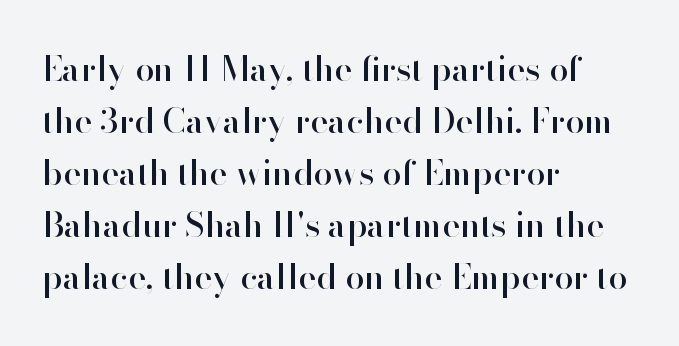
The image shows 34 px sans-serif type, upright; set left-aligned, normal line spacing (1.53x), normal letter spacing, not underlined; high stroke contrast and a small x-height.
